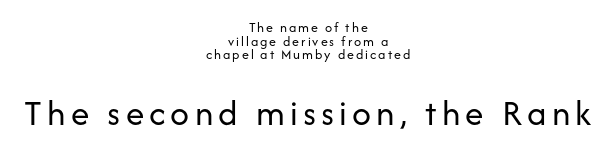
{"serif": "no", "italic": "no", "bold": "no", "weight": "regular", "width": "normal", "stroke_contrast": "low", "x_height": "medium", "monospaced": "no", "underline": "no", "align": "center", "line_spacing": "tight", "line_spacing_ratio": 0.97, "larger_block": "second", "size_ratio": 2.64, "glyph_px": 37}
